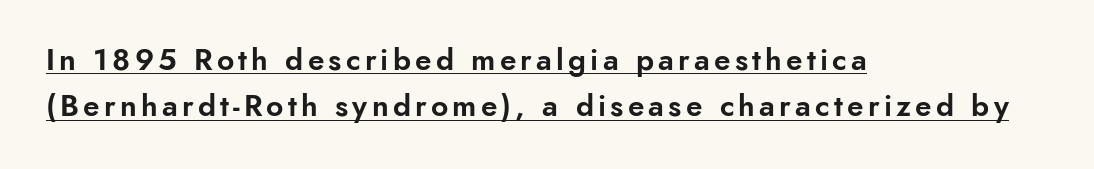
The image shows 30 px sans-serif type, upright; set left-aligned, normal line spacing (1.55x), underlined; low stroke contrast and a small x-height.
